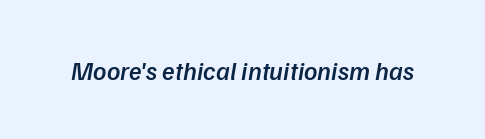
Q: Is the text bold? A: Semi-bold.
Q: Is the text italic (slanted)? A: Yes, it leans right by about 9 degrees.
Q: Is the text underlined? A: No.
Q: Is the spacing between letters normal or unusually wide? A: Normal.
